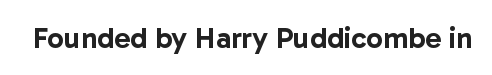
The image shows 30 px sans-serif type, upright; set normal letter spacing, not underlined; low stroke contrast and a medium x-height.
